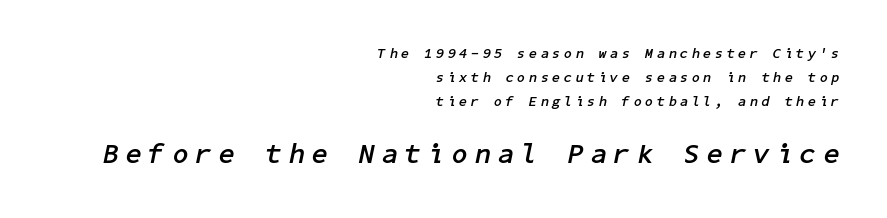
Q: Is the text bold? A: Yes.
Q: Is the text italic (slanted)? A: Yes, it leans right by about 11 degrees.
Q: Is the text underlined? A: No.
Q: How is the paragraph aligned? A: Right-aligned.
Q: Is the spacing between letters normal or unusually wide? A: Unusually wide.
Q: Which block of text is set in a larger size, the first (top) or the second (bottom)? A: The second (bottom) one.
Q: Width (condensed, normal, or wide)? A: Normal.
Q: Stroke contrast? A: Low.
Q: x-height? A: Medium.
